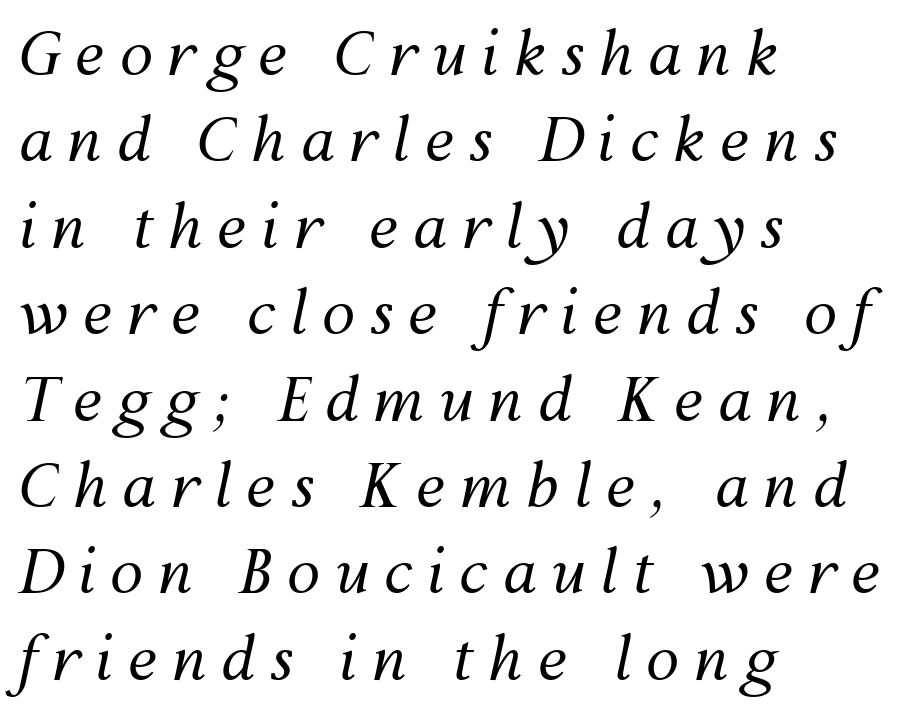
Do the characters align in a grid? No, the font is proportional. Descenders are the only things crossing below the line. Is the letter spacing exaggerated? Yes — the characters are pushed far apart. The face used here has a pronounced slope to its letters. These lines sit exactly where default settings would place them. The typeface has the unassuming heft of standard copy or less.
